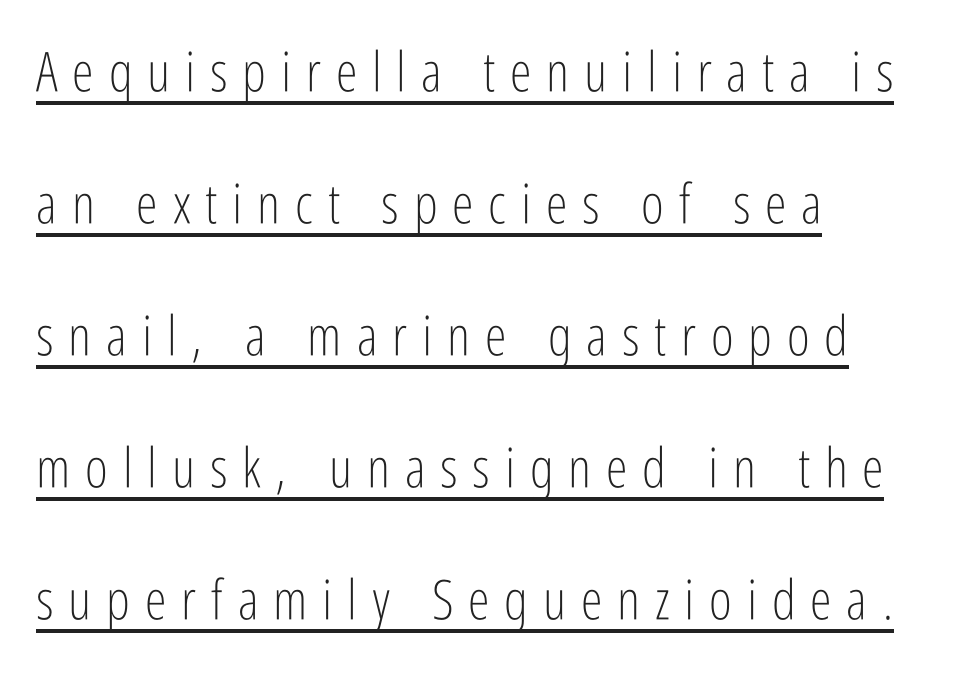
{"serif": "no", "italic": "no", "bold": "no", "weight": "light", "width": "condensed", "stroke_contrast": "low", "x_height": "medium", "monospaced": "no", "underline": "yes", "align": "left", "line_spacing": "loose", "line_spacing_ratio": 2.4, "letter_spacing": "wide", "letter_spacing_em": 0.27, "glyph_px": 55}
